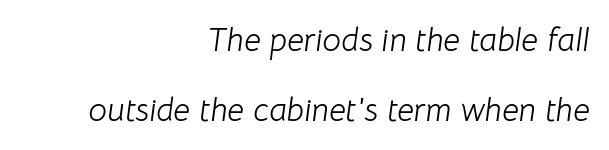
{"italic": "yes", "lean": "right", "slant_degrees": 8, "bold": "no", "weight": "light", "width": "normal", "stroke_contrast": "low", "x_height": "medium", "monospaced": "no", "underline": "no", "align": "right", "line_spacing": "loose", "line_spacing_ratio": 2.11, "letter_spacing": "normal", "letter_spacing_em": 0.0, "glyph_px": 33}
